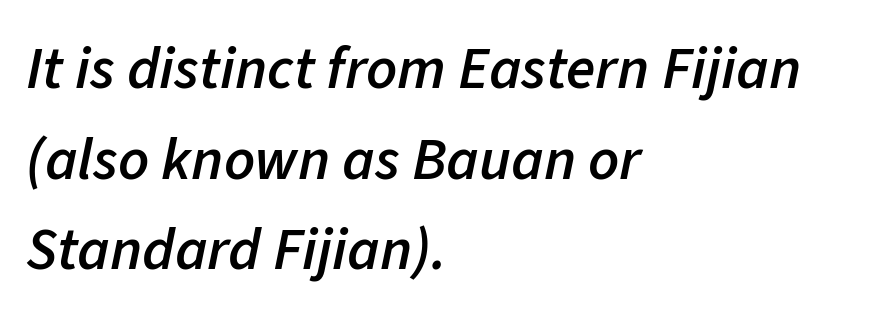
The image shows 60 px semibold type, italic (leaning right); set left-aligned, normal line spacing (1.51x), normal letter spacing, not underlined; low stroke contrast and a medium x-height.
